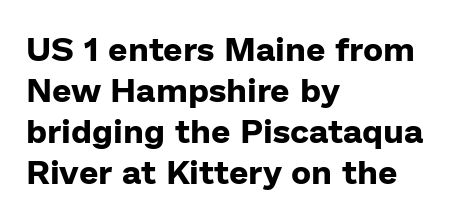
The lines in this sample share a left origin and differ only in where they stop. Stroke thickness is high; the sample reads as a true bold. The space beneath each line is pristine and unruled. A typesetter would call this proportional, since set widths differ per character. The type sits square on the baseline with zero lean.
